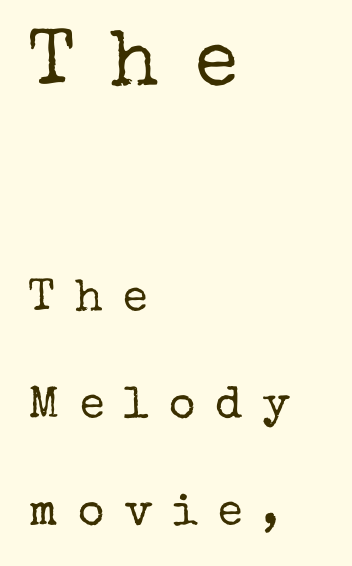
{"serif": "yes", "italic": "no", "bold": "no", "weight": "regular", "width": "normal", "stroke_contrast": "low", "x_height": "medium", "monospaced": "no", "underline": "no", "align": "left", "line_spacing": "loose", "line_spacing_ratio": 2.37, "letter_spacing": "wide", "letter_spacing_em": 0.45, "larger_block": "first", "size_ratio": 1.76, "glyph_px": 79}
